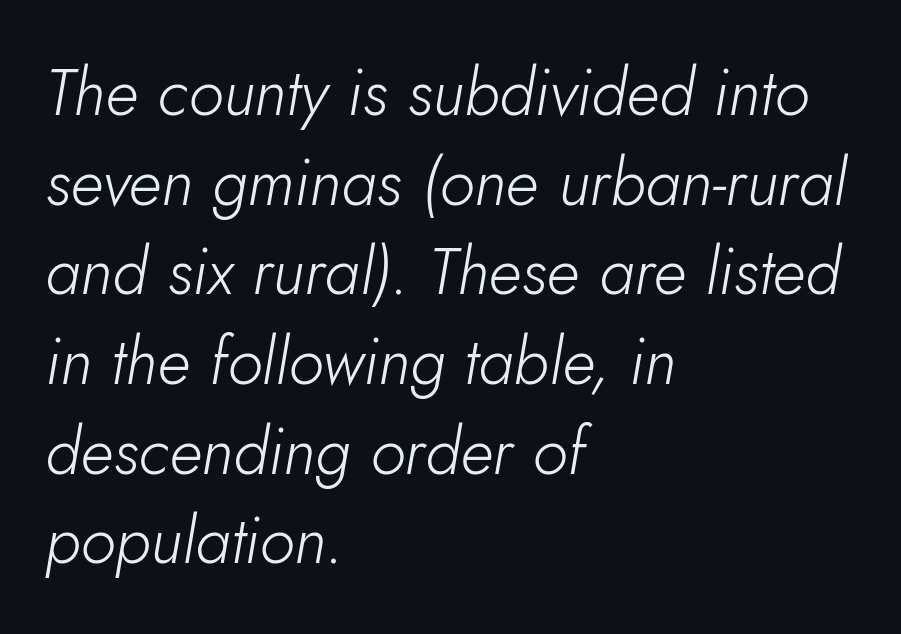
Which margin do the lines hug? The left one — the right edge is uneven. The letters advance in unequal steps, a hallmark of proportional type. Interline gaps are of average width in this sample. The letters look calm and open, with moderate or lighter stems. Looking at the ascenders, they clearly lean. The tracking reads as untouched default to a designer's eye.
